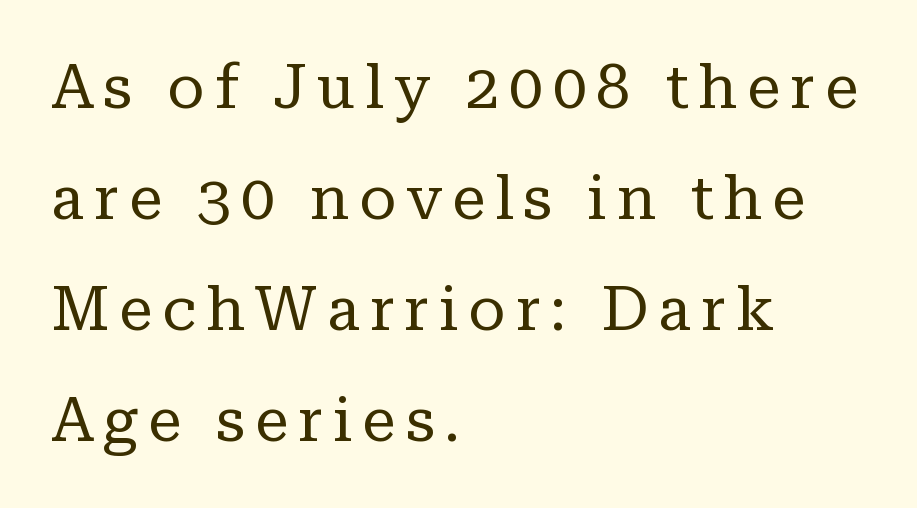
{"serif": "yes", "italic": "no", "bold": "no", "weight": "regular", "width": "normal", "stroke_contrast": "low", "x_height": "medium", "monospaced": "no", "underline": "no", "align": "left", "line_spacing_ratio": 1.82, "glyph_px": 61}
